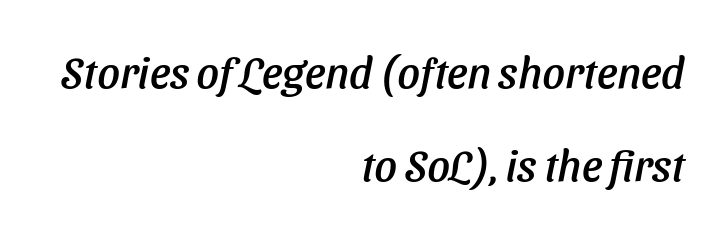
The image shows 44 px text type, italic (leaning right); set right-aligned, loose line spacing (2.11x), normal letter spacing, not underlined; low stroke contrast and a medium x-height.
